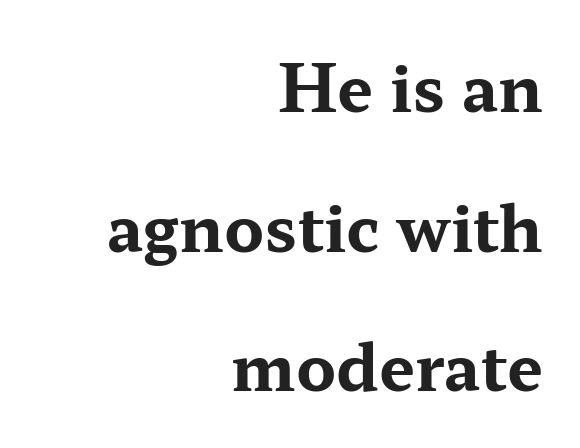
The image shows 64 px bold, wide serif type, upright; set right-aligned, loose line spacing (2.18x), normal letter spacing, not underlined; medium stroke contrast and a medium x-height.
